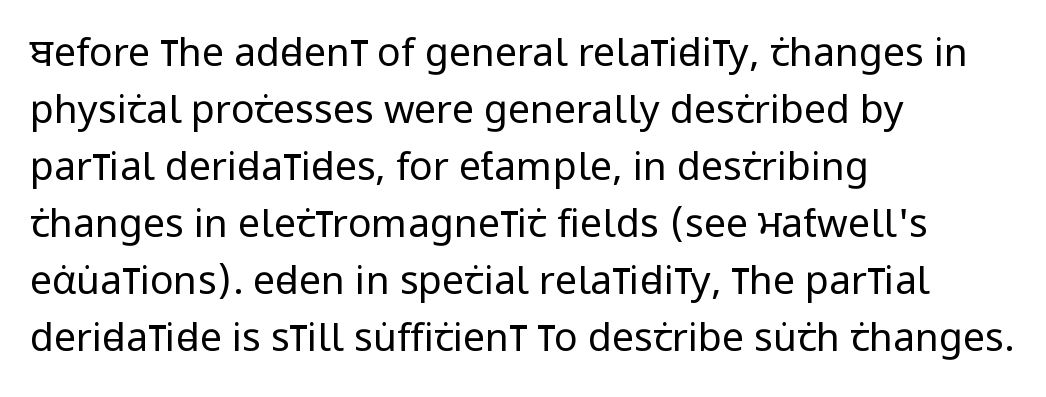
{"serif": "no", "italic": "no", "bold": "no", "weight": "regular", "width": "condensed", "stroke_contrast": "low", "x_height": "large", "monospaced": "no", "underline": "no", "align": "left", "line_spacing": "normal", "line_spacing_ratio": 1.46, "letter_spacing": "normal", "letter_spacing_em": 0.0, "glyph_px": 39}
